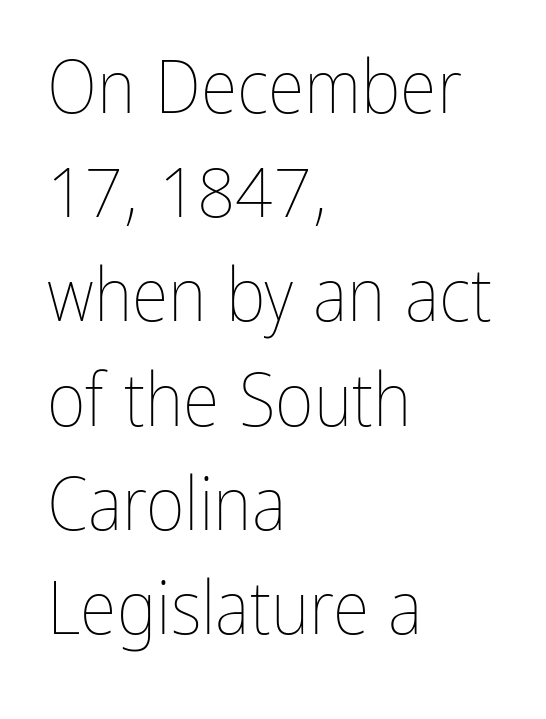
The image shows 75 px thin, condensed type, upright; set left-aligned, normal line spacing (1.39x), normal letter spacing, not underlined; low stroke contrast and a medium x-height.
